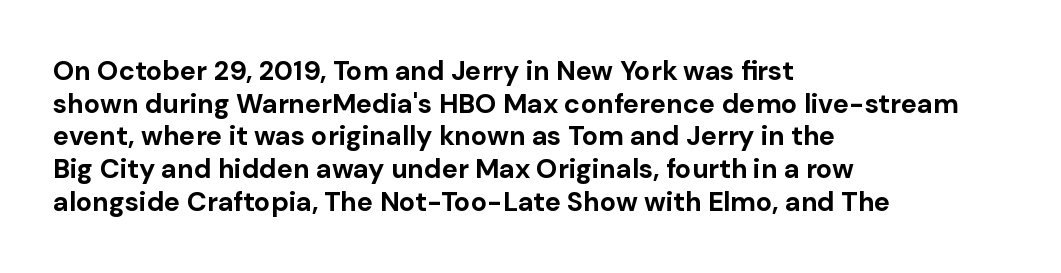
The image shows 27 px bold type, upright; set left-aligned, line spacing 1.21x, normal letter spacing, not underlined.
